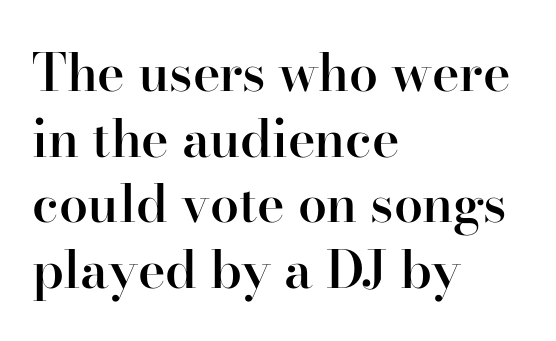
The gaps between neighbouring characters are ordinary and unremarkable. A serif font was chosen for this passage. Alignment: flush left. Quick note: not italic, upright.
